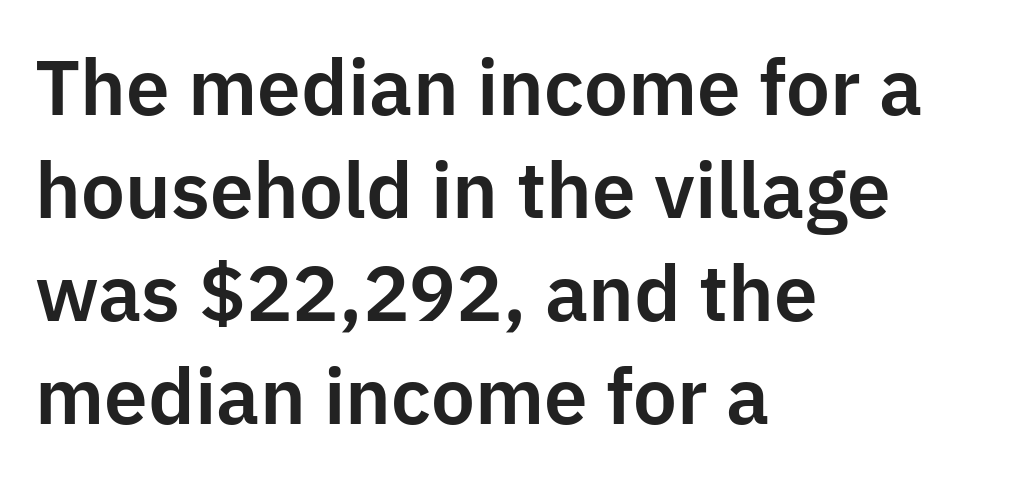
Q: Is the text italic (slanted)? A: No, it is upright.
Q: Is the typeface a serif or a sans-serif typeface? A: Sans-serif.
Q: Is the text underlined? A: No.
Q: How is the paragraph aligned? A: Left-aligned.
Q: Is the spacing between letters normal or unusually wide? A: Normal.
Q: Is the spacing between lines tight, normal or loose? A: Normal.
Q: Width (condensed, normal, or wide)? A: Normal.
Q: Stroke contrast? A: Low.
Q: x-height? A: Medium.
Q: Monospaced? A: No.
